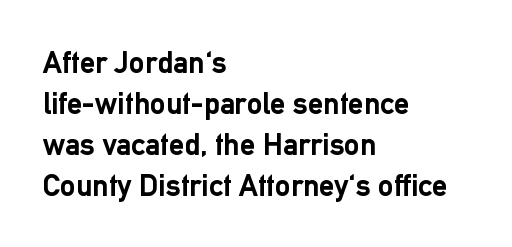
The image shows 31 px semibold sans-serif type, upright; set left-aligned, normal line spacing (1.32x), normal letter spacing, not underlined; low stroke contrast and a medium x-height.
